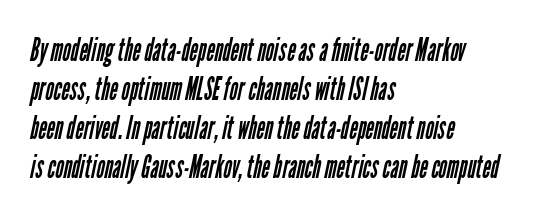
{"serif": "no", "bold": "no", "weight": "regular", "width": "condensed", "stroke_contrast": "low", "x_height": "medium", "monospaced": "no", "underline": "no", "align": "left", "line_spacing_ratio": 1.22, "letter_spacing": "normal", "letter_spacing_em": 0.0, "glyph_px": 32}
